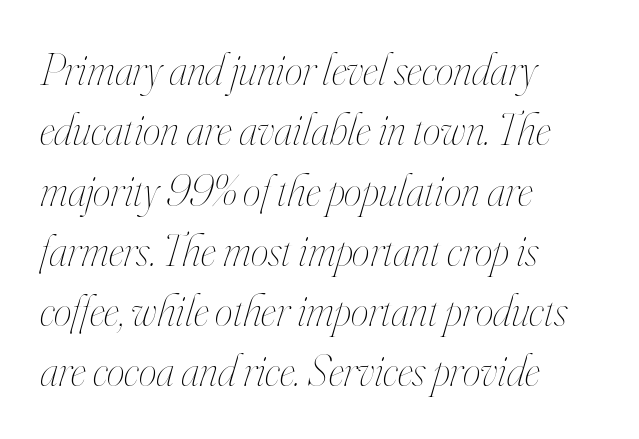
{"italic": "yes", "lean": "right", "slant_degrees": 16, "bold": "no", "weight": "thin", "width": "condensed", "stroke_contrast": "high", "x_height": "small", "monospaced": "no", "underline": "no", "align": "left", "line_spacing": "normal", "line_spacing_ratio": 1.34, "letter_spacing": "normal", "letter_spacing_em": 0.0, "glyph_px": 45}
